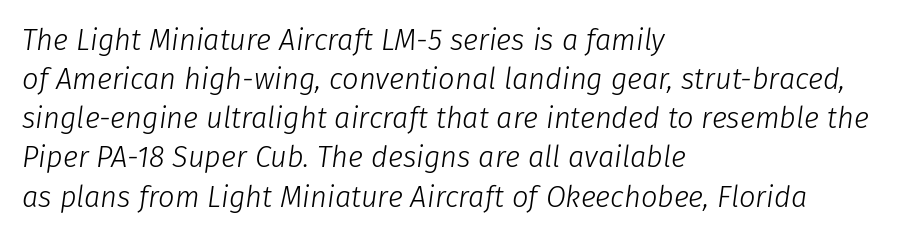
{"italic": "yes", "lean": "right", "slant_degrees": 8, "bold": "no", "weight": "light", "width": "normal", "stroke_contrast": "low", "x_height": "medium", "monospaced": "no", "underline": "no", "align": "left", "line_spacing": "normal", "line_spacing_ratio": 1.35, "letter_spacing": "normal", "letter_spacing_em": 0.0, "glyph_px": 29}
